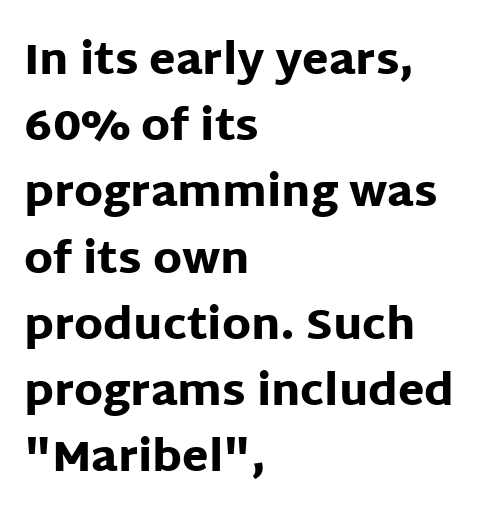
Q: Is the text bold? A: Yes.
Q: Is the text italic (slanted)? A: No, it is upright.
Q: Is the typeface a serif or a sans-serif typeface? A: Sans-serif.
Q: Is the text underlined? A: No.
Q: How is the paragraph aligned? A: Left-aligned.
Q: Is the spacing between letters normal or unusually wide? A: Normal.
Q: Is the spacing between lines tight, normal or loose? A: Normal.
Q: Width (condensed, normal, or wide)? A: Normal.
Q: Stroke contrast? A: Low.
Q: x-height? A: Large.
Q: Monospaced? A: No.
